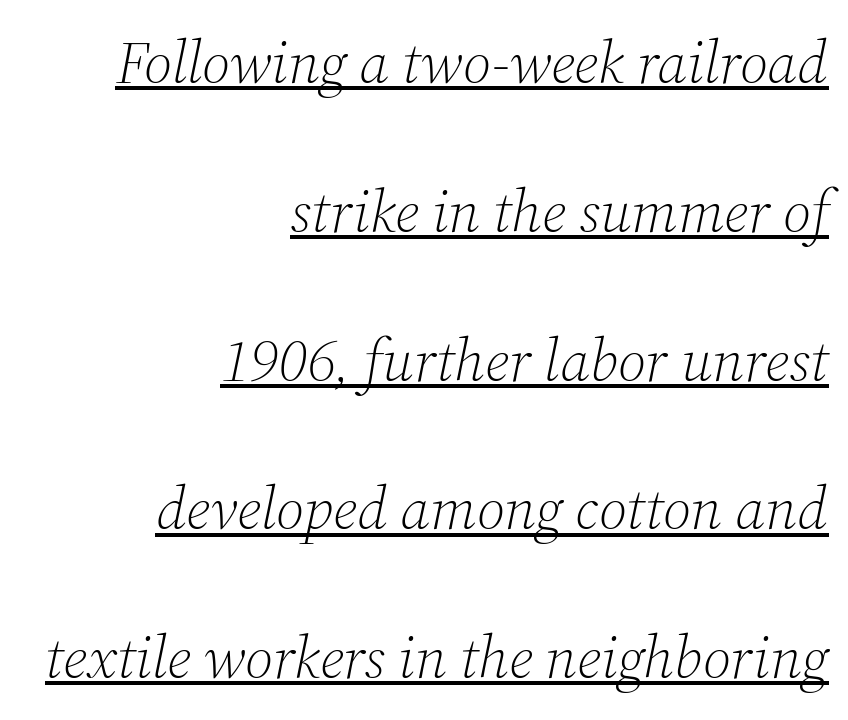
The sample's only ornament is a line tracing under the words. Are there feet on the stems? There are — it's a serif. A flush-right, rag-left setting is used for this passage. This rendering leaves character spacing at its baseline value.
